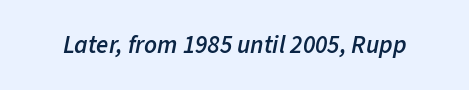
The image shows 25 px text type, italic (leaning right); set normal letter spacing, not underlined.
